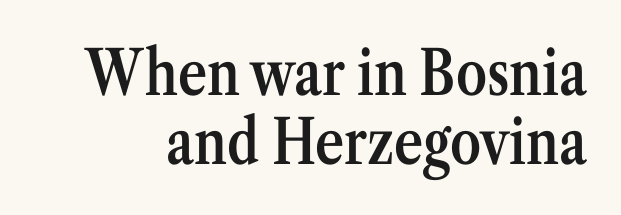
The image shows 62 px semibold, condensed serif type, upright; set tight line spacing (1.11x), normal letter spacing, not underlined; medium stroke contrast and a medium x-height.
